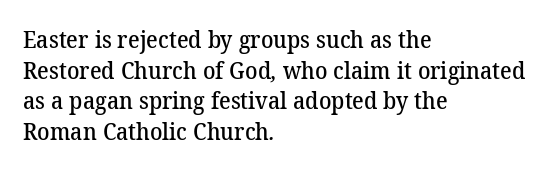
Is the letter spacing exaggerated? No — it looks like the ordinary default. Beneath every word, the page is bare. The space between consecutive lines is moderate. The text block is weighted toward the left margin, trailing off unevenly rightward. Typographic density is moderately raised because the face is semibold.
